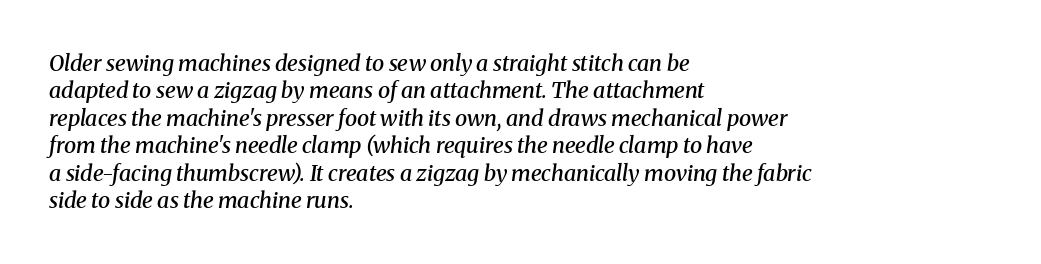
Q: Is the text bold? A: Semi-bold.
Q: Is the text italic (slanted)? A: Yes, it leans right by about 8 degrees.
Q: Is the text underlined? A: No.
Q: How is the paragraph aligned? A: Left-aligned.
Q: Is the spacing between letters normal or unusually wide? A: Normal.
Q: Is the spacing between lines tight, normal or loose? A: Normal.
